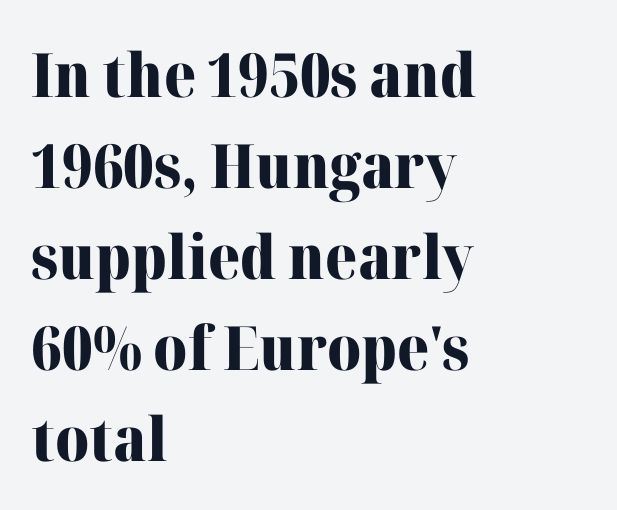
The image shows 61 px heavy serif type, upright; set left-aligned, normal line spacing (1.49x), normal letter spacing, not underlined; high stroke contrast and a medium x-height.
